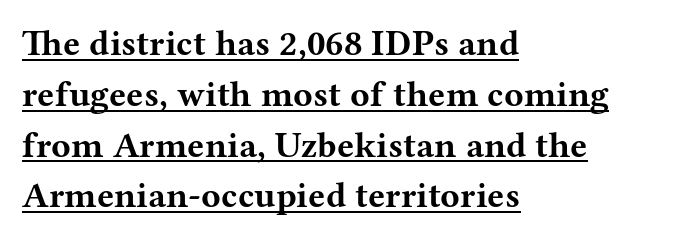
The image shows 36 px bold, wide serif type, upright; set left-aligned, normal line spacing (1.41x), normal letter spacing, underlined; medium stroke contrast and a medium x-height.
